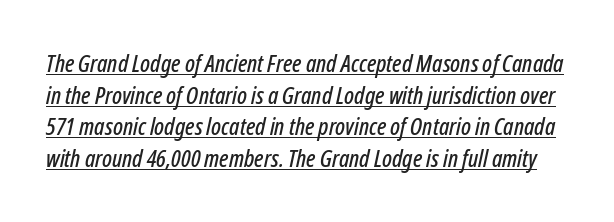
{"italic": "yes", "lean": "right", "slant_degrees": 12, "underline": "yes", "line_spacing": "normal", "line_spacing_ratio": 1.32, "letter_spacing": "normal", "letter_spacing_em": 0.0, "glyph_px": 24}
